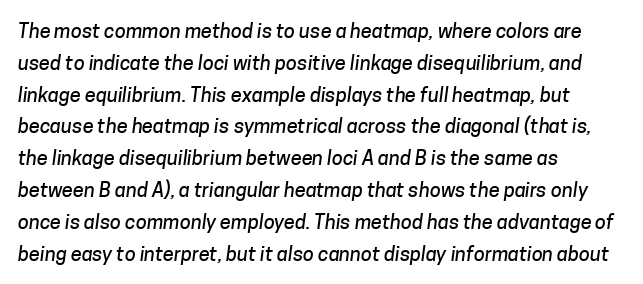
Horizontal alignment here is leftward, the default for most running prose. A typesetter would call this leading conventional body-copy spacing. The space beneath each line is pristine and unruled. This sample uses plain, unmodified letter spacing.
